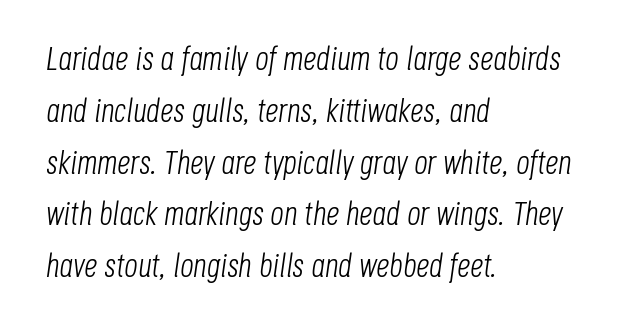
Q: Is the text bold? A: No.
Q: Is the text italic (slanted)? A: Yes, it leans right by about 8 degrees.
Q: Is the text underlined? A: No.
Q: How is the paragraph aligned? A: Left-aligned.
Q: Is the spacing between letters normal or unusually wide? A: Normal.
Q: Is the spacing between lines tight, normal or loose? A: Normal.
Q: Width (condensed, normal, or wide)? A: Condensed.
Q: Stroke contrast? A: Low.
Q: x-height? A: Large.
Q: Monospaced? A: No.
